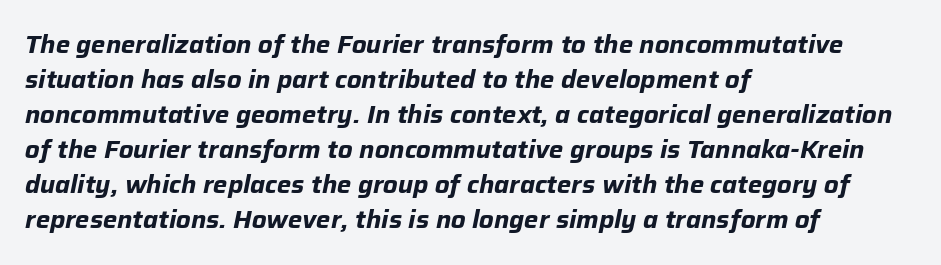
Look at the tracking — it's just the regular setting, nothing added. Heavy, bold letterforms. Yep, that's italic — everything's leaning. The paragraph shown leans on its left margin. Nobody drew a line under any word here.
